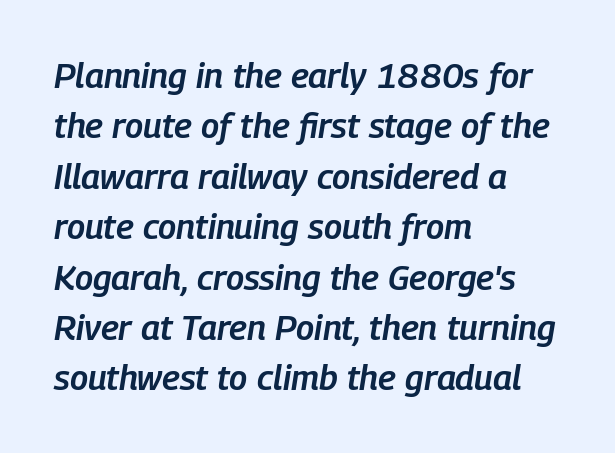
The image shows 35 px semibold, condensed type, italic (leaning right); set left-aligned, normal line spacing (1.44x), normal letter spacing, not underlined; low stroke contrast and a medium x-height.
